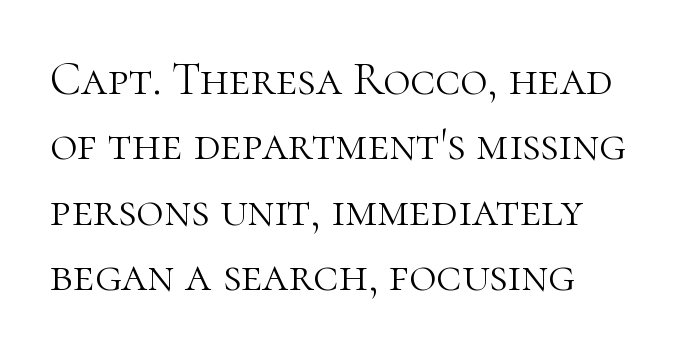
Q: Is the text bold? A: No.
Q: Is the text italic (slanted)? A: No, it is upright.
Q: Is the typeface a serif or a sans-serif typeface? A: Serif.
Q: Is the text underlined? A: No.
Q: How is the paragraph aligned? A: Left-aligned.
Q: Is the spacing between letters normal or unusually wide? A: Normal.
Q: Is the spacing between lines tight, normal or loose? A: Normal.
Q: Width (condensed, normal, or wide)? A: Normal.
Q: Stroke contrast? A: High.
Q: x-height? A: Medium.
Q: Monospaced? A: No.
